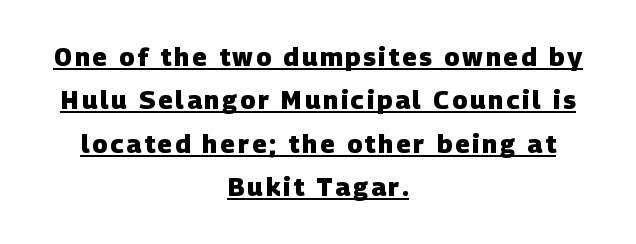
Typeset on center — no edge is straight. These lines carry a lot of weight — the face is fully bold. The face used here appears with an underline applied.
